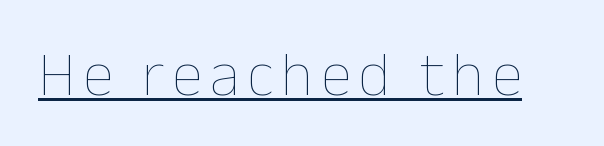
Q: Is the text bold? A: No.
Q: Is the text italic (slanted)? A: No, it is upright.
Q: Is the text underlined? A: Yes.
Q: Width (condensed, normal, or wide)? A: Normal.
Q: Stroke contrast? A: Low.
Q: x-height? A: Medium.
Q: Monospaced? A: No.
